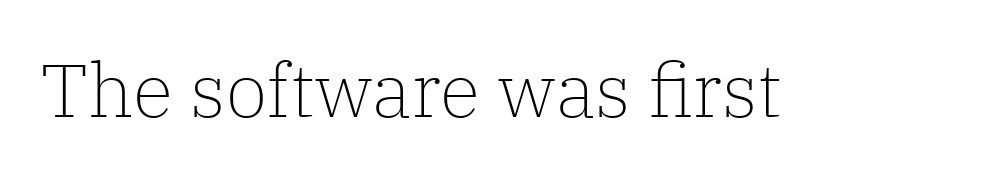
The letterforms sit at book weight or below. Underline: absent. A typesetter would mark this as roman, not italic. Students, note that the glyphs here touch the page at normal intervals.
